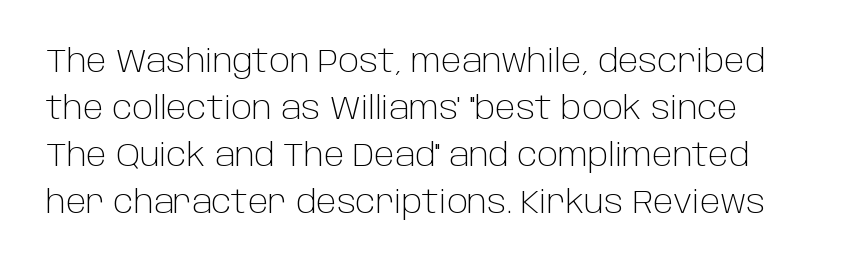
The font's upright variant was chosen for this text. Observe the absence of serifs on each vertical stroke in this sample. Honestly, the letter spacing is just normal — you wouldn't notice it. Nothing heavy about these letters — not bold at all. Students, observe: this is what conventionally led text looks like.
